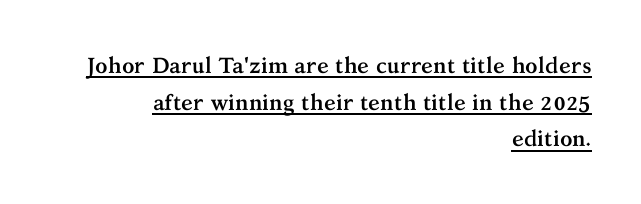
{"italic": "no", "bold": "yes", "underline": "yes", "align": "right", "line_spacing": "normal", "line_spacing_ratio": 1.67, "letter_spacing": "normal", "letter_spacing_em": 0.0, "glyph_px": 22}
